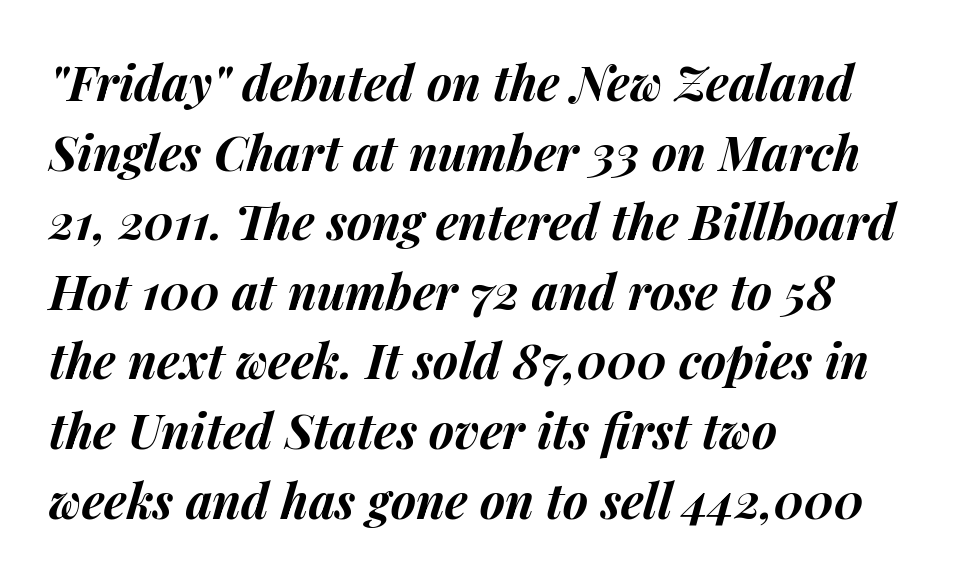
The image shows 48 px bold type, italic (leaning right); set left-aligned, normal line spacing (1.45x), normal letter spacing, not underlined; medium stroke contrast and a medium x-height.
